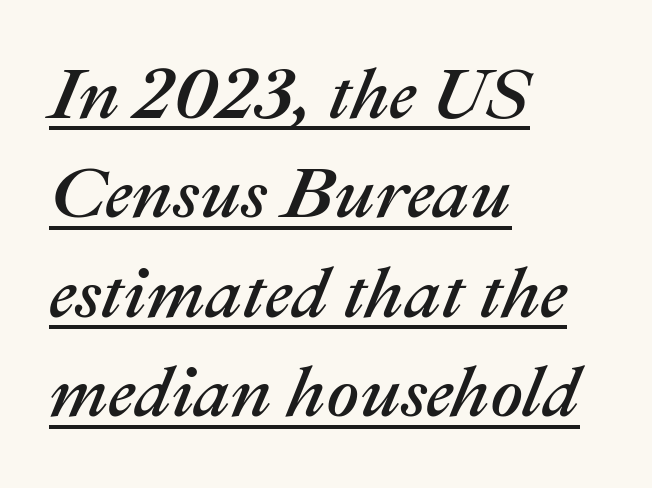
{"italic": "yes", "lean": "right", "slant_degrees": 22, "width": "normal", "stroke_contrast": "medium", "x_height": "medium", "monospaced": "no", "underline": "yes", "align": "left", "line_spacing": "normal", "line_spacing_ratio": 1.38, "letter_spacing": "normal", "letter_spacing_em": 0.0, "glyph_px": 72}
